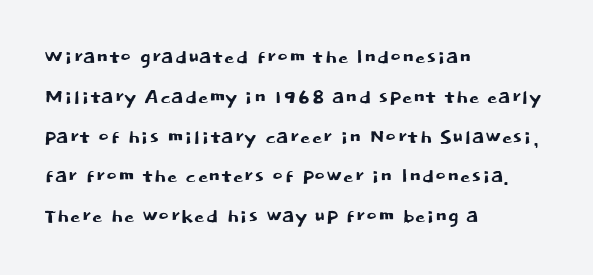
{"italic": "no", "underline": "no", "align": "left", "line_spacing": "normal", "line_spacing_ratio": 1.53, "letter_spacing": "normal", "letter_spacing_em": 0.0, "glyph_px": 26}
